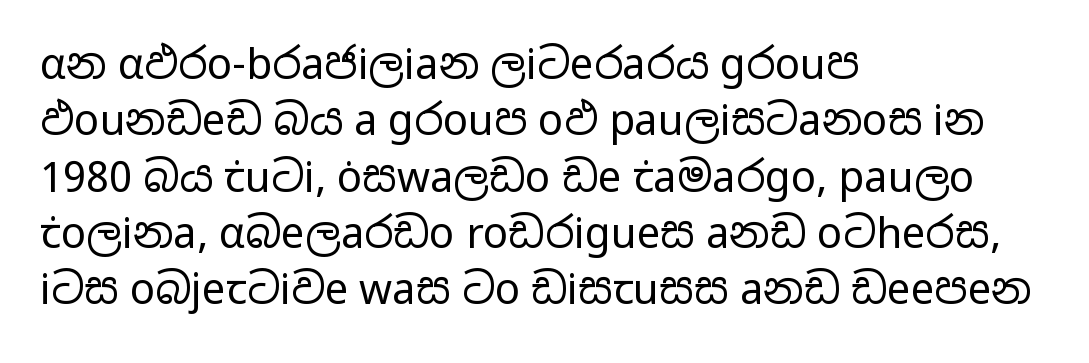
Q: Is the text bold? A: No.
Q: Is the text italic (slanted)? A: No, it is upright.
Q: Is the typeface a serif or a sans-serif typeface? A: Sans-serif.
Q: Is the text underlined? A: No.
Q: How is the paragraph aligned? A: Left-aligned.
Q: Is the spacing between letters normal or unusually wide? A: Normal.
Q: Is the spacing between lines tight, normal or loose? A: Normal.
Q: Width (condensed, normal, or wide)? A: Wide.
Q: Stroke contrast? A: Low.
Q: x-height? A: Medium.
Q: Monospaced? A: No.
